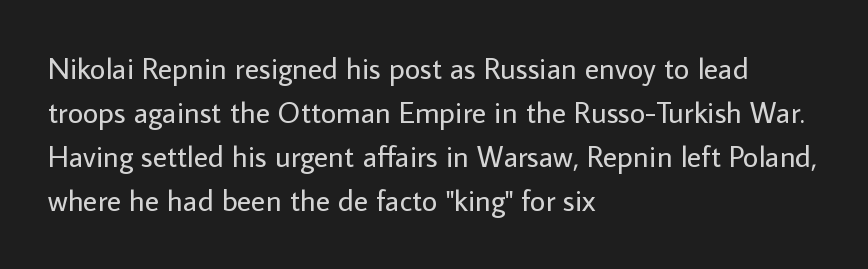
The cut favours lightness, reaching ordinary text weight at its darkest. These lines are rendered in a variable-pitch font. Short note: letters normally spaced. The area under the type is left untouched. The font family rendered here belongs to the sans-serif group.
